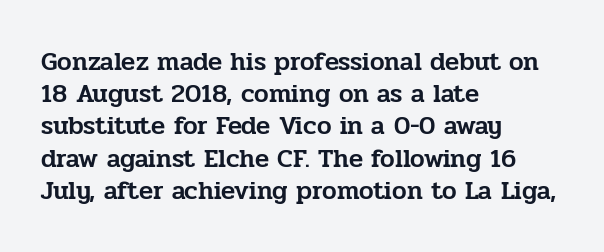
The image shows 26 px text type, upright; set left-aligned, line spacing 1.24x, normal letter spacing, not underlined.
